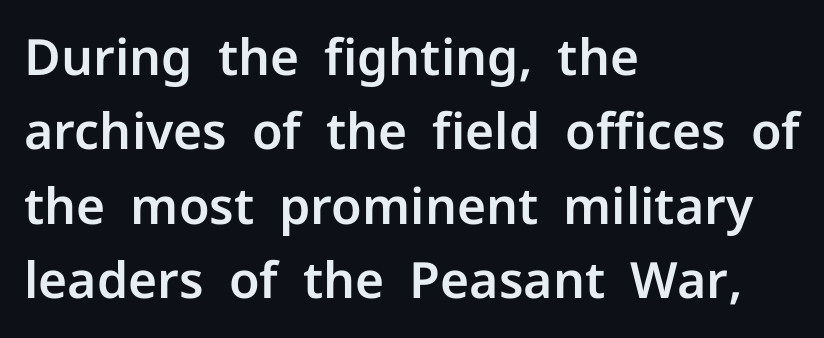
The image shows 50 px sans-serif type, upright; set left-aligned, normal line spacing (1.49x), normal letter spacing, not underlined; low stroke contrast and a medium x-height.
